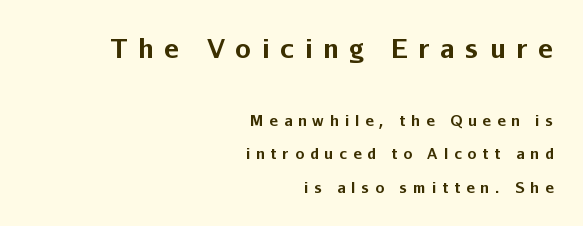
Q: Is the text bold? A: Yes.
Q: Is the text italic (slanted)? A: No, it is upright.
Q: Is the text underlined? A: No.
Q: How is the paragraph aligned? A: Right-aligned.
Q: Is the spacing between letters normal or unusually wide? A: Unusually wide.
Q: Is the spacing between lines tight, normal or loose? A: Loose.
Q: Which block of text is set in a larger size, the first (top) or the second (bottom)? A: The first (top) one.
